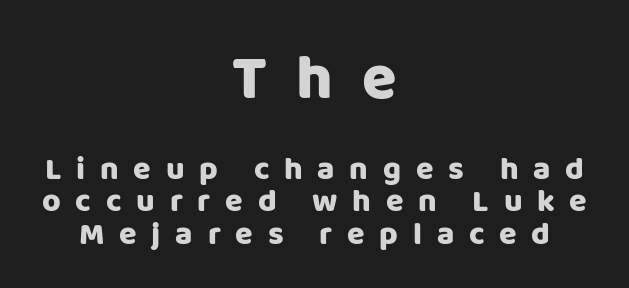
Q: Is the text italic (slanted)? A: No, it is upright.
Q: Is the typeface a serif or a sans-serif typeface? A: Sans-serif.
Q: Is the text underlined? A: No.
Q: How is the paragraph aligned? A: Centered.
Q: Is the spacing between letters normal or unusually wide? A: Unusually wide.
Q: Is the spacing between lines tight, normal or loose? A: Tight.
Q: Which block of text is set in a larger size, the first (top) or the second (bottom)? A: The first (top) one.
Q: Width (condensed, normal, or wide)? A: Normal.
Q: Stroke contrast? A: Low.
Q: x-height? A: Large.
Q: Monospaced? A: No.
